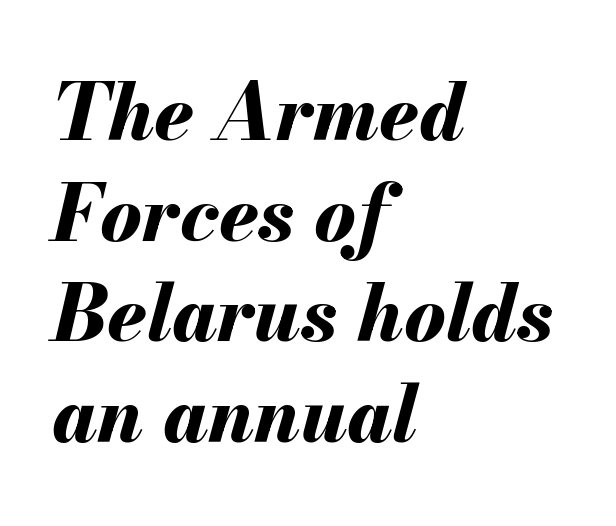
{"italic": "yes", "lean": "right", "slant_degrees": 13, "bold": "yes", "weight": "bold", "width": "normal", "stroke_contrast": "medium", "x_height": "small", "monospaced": "no", "underline": "no", "align": "left", "line_spacing": "normal", "line_spacing_ratio": 1.29, "letter_spacing": "normal", "letter_spacing_em": 0.0, "glyph_px": 78}
